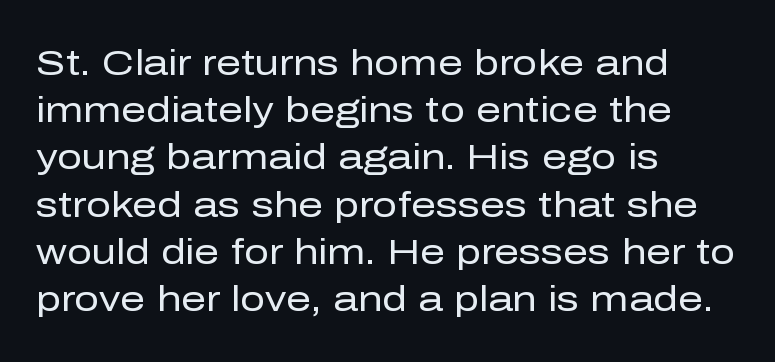
The image shows 35 px regular-weight sans-serif type, upright; set left-aligned, normal line spacing (1.35x), normal letter spacing, not underlined; low stroke contrast and a medium x-height.
